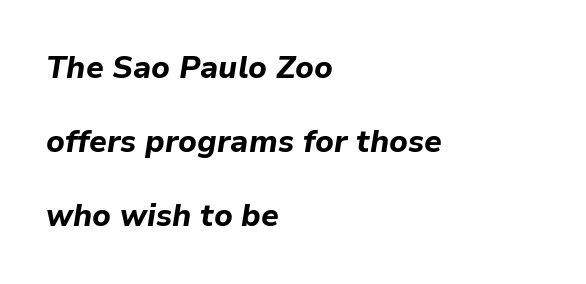
Q: Is the text bold? A: Yes.
Q: Is the text italic (slanted)? A: Yes, it leans right by about 9 degrees.
Q: Is the text underlined? A: No.
Q: How is the paragraph aligned? A: Left-aligned.
Q: Is the spacing between letters normal or unusually wide? A: Normal.
Q: Is the spacing between lines tight, normal or loose? A: Loose.
Q: Width (condensed, normal, or wide)? A: Normal.
Q: Stroke contrast? A: Low.
Q: x-height? A: Medium.
Q: Monospaced? A: No.
